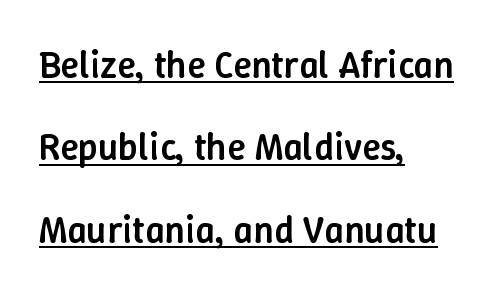
The image shows 38 px semibold type, upright; set left-aligned, loose line spacing (2.17x), normal letter spacing, underlined; low stroke contrast and a medium x-height.
